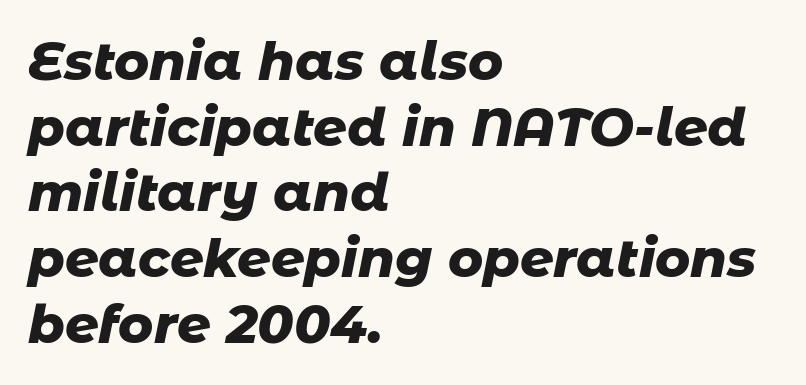
{"italic": "yes", "lean": "right", "slant_degrees": 11, "bold": "yes", "weight": "heavy", "width": "normal", "stroke_contrast": "low", "x_height": "medium", "monospaced": "no", "underline": "no", "align": "left", "line_spacing_ratio": 1.24, "letter_spacing": "normal", "letter_spacing_em": 0.0, "glyph_px": 53}
